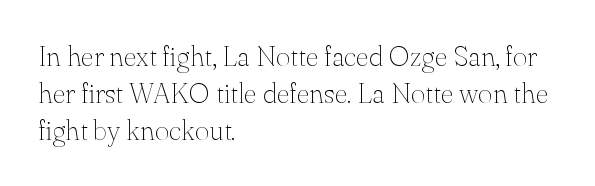
The image shows 28 px thin serif type, upright; set left-aligned, normal line spacing (1.32x), normal letter spacing, not underlined; medium stroke contrast and a small x-height.
